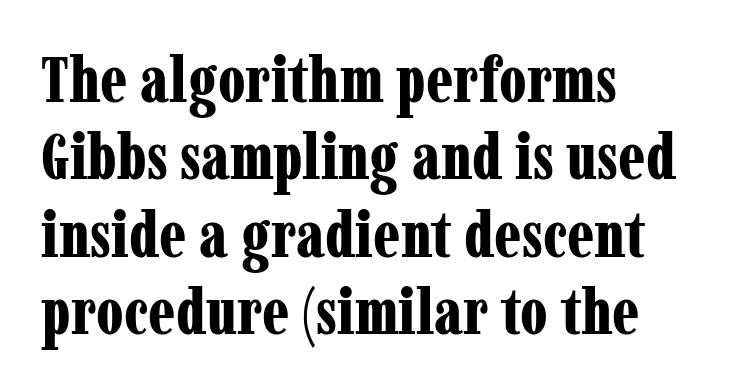
Every character sits straight up, as roman type does. Chunky letters — that's bold for sure. The horizontal fit of the characters is conventional and even. Typographically, this falls in the serif category. This sample is left-justified, so line endings fall wherever the words run out.
